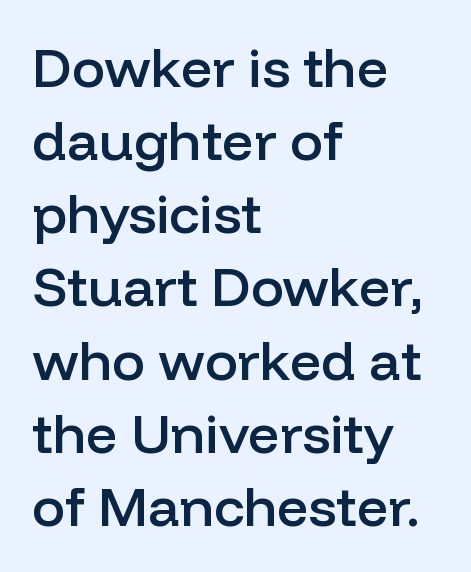
Q: Is the text bold? A: Semi-bold.
Q: Is the text italic (slanted)? A: No, it is upright.
Q: Is the typeface a serif or a sans-serif typeface? A: Sans-serif.
Q: Is the text underlined? A: No.
Q: How is the paragraph aligned? A: Left-aligned.
Q: Is the spacing between letters normal or unusually wide? A: Normal.
Q: Is the spacing between lines tight, normal or loose? A: Normal.
Q: Width (condensed, normal, or wide)? A: Normal.
Q: Stroke contrast? A: Low.
Q: x-height? A: Medium.
Q: Monospaced? A: No.
